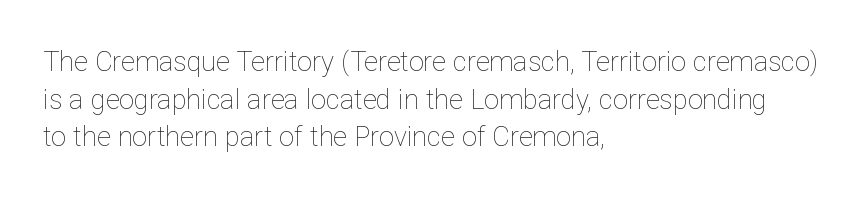
{"italic": "no", "bold": "no", "underline": "no", "align": "left", "line_spacing": "normal", "line_spacing_ratio": 1.39, "letter_spacing": "normal", "letter_spacing_em": 0.0, "glyph_px": 27}
